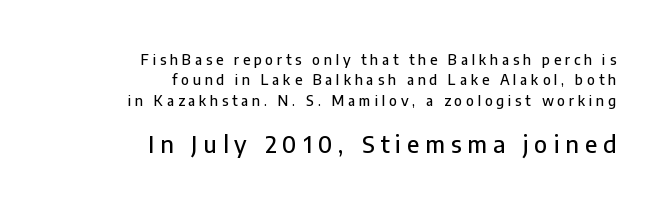
Q: Is the text italic (slanted)? A: No, it is upright.
Q: Is the text underlined? A: No.
Q: How is the paragraph aligned? A: Right-aligned.
Q: Is the spacing between letters normal or unusually wide? A: Unusually wide.
Q: Is the spacing between lines tight, normal or loose? A: Normal.
Q: Which block of text is set in a larger size, the first (top) or the second (bottom)? A: The second (bottom) one.
